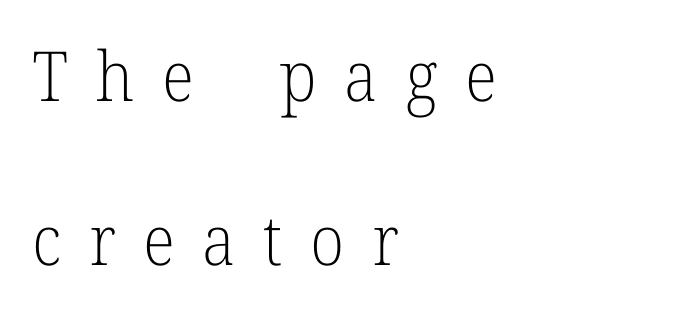
Style check: upright. There is plenty of visible air inserted between adjacent glyphs. The zone under the glyphs is completely vacant. Observe the serifs anchoring each vertical stroke in this sample. Layout note: lines flush left.
